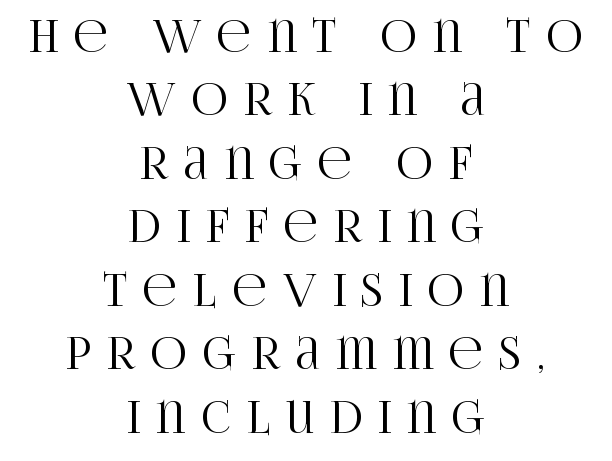
{"serif": "yes", "italic": "no", "width": "condensed", "stroke_contrast": "high", "x_height": "large", "monospaced": "no", "underline": "no", "align": "center", "line_spacing": "normal", "line_spacing_ratio": 1.41, "letter_spacing": "wide", "letter_spacing_em": 0.36, "glyph_px": 45}
